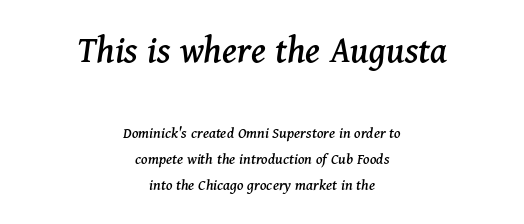
Q: Is the text italic (slanted)? A: Yes, it leans right by about 11 degrees.
Q: Is the typeface a serif or a sans-serif typeface? A: Serif.
Q: Is the text underlined? A: No.
Q: How is the paragraph aligned? A: Centered.
Q: Is the spacing between letters normal or unusually wide? A: Normal.
Q: Is the spacing between lines tight, normal or loose? A: Normal.
Q: Which block of text is set in a larger size, the first (top) or the second (bottom)? A: The first (top) one.
Q: Width (condensed, normal, or wide)? A: Normal.
Q: Stroke contrast? A: Medium.
Q: x-height? A: Medium.
Q: Monospaced? A: No.
